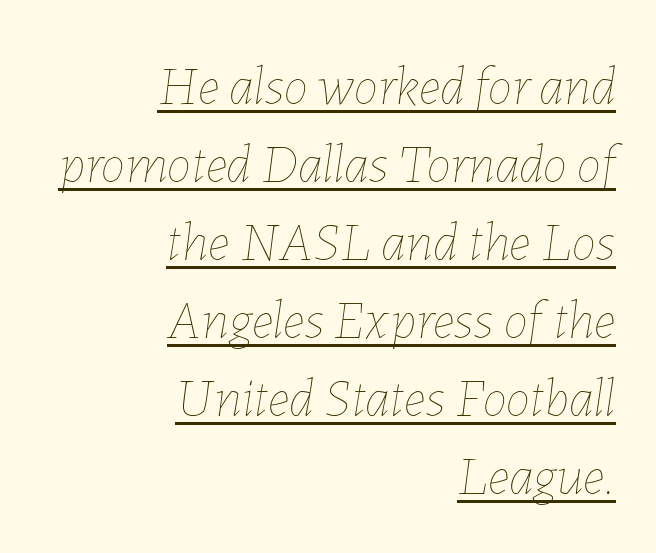
The image shows 55 px thin type, italic (leaning right); set right-aligned, normal line spacing (1.42x), normal letter spacing, underlined; low stroke contrast and a medium x-height.
